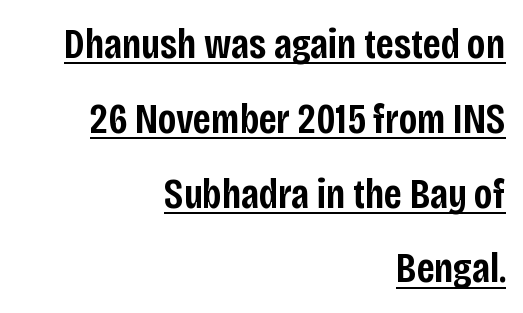
{"serif": "no", "italic": "no", "bold": "semi", "weight": "semibold", "width": "condensed", "stroke_contrast": "low", "x_height": "large", "monospaced": "no", "underline": "yes", "align": "right", "line_spacing_ratio": 1.74, "letter_spacing": "normal", "letter_spacing_em": 0.0, "glyph_px": 43}
